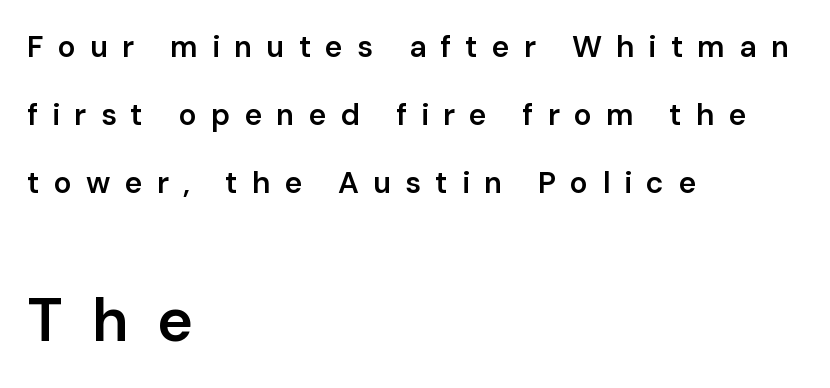
Q: Is the text bold? A: Semi-bold.
Q: Is the text italic (slanted)? A: No, it is upright.
Q: Is the typeface a serif or a sans-serif typeface? A: Sans-serif.
Q: Is the text underlined? A: No.
Q: How is the paragraph aligned? A: Left-aligned.
Q: Is the spacing between letters normal or unusually wide? A: Unusually wide.
Q: Is the spacing between lines tight, normal or loose? A: Loose.
Q: Which block of text is set in a larger size, the first (top) or the second (bottom)? A: The second (bottom) one.
Q: Width (condensed, normal, or wide)? A: Normal.
Q: Stroke contrast? A: Low.
Q: x-height? A: Medium.
Q: Monospaced? A: No.
